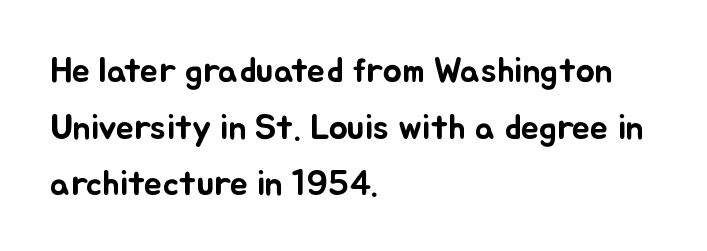
The image shows 36 px text type, upright; set left-aligned, normal line spacing (1.57x), normal letter spacing, not underlined; low stroke contrast and a small x-height.
